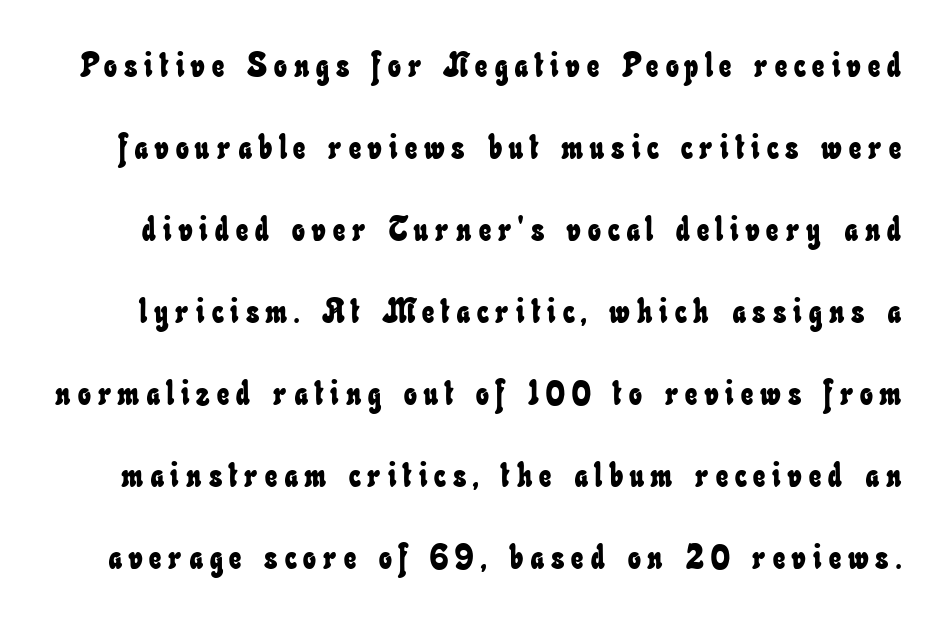
The image shows 34 px condensed type; set loose line spacing (2.41x), unusually wide letter spacing (+0.21 em), not underlined; low stroke contrast and a small x-height.
